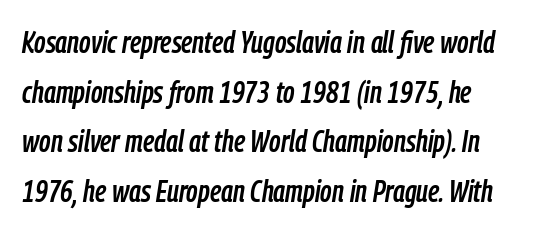
Q: Is the text italic (slanted)? A: Yes, it leans right by about 9 degrees.
Q: Is the text underlined? A: No.
Q: Is the spacing between letters normal or unusually wide? A: Normal.
Q: Is the spacing between lines tight, normal or loose? A: Normal.
Q: Width (condensed, normal, or wide)? A: Condensed.
Q: Stroke contrast? A: Low.
Q: x-height? A: Medium.
Q: Monospaced? A: No.
